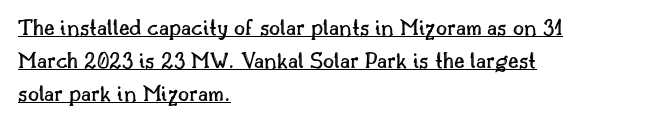
{"italic": "no", "underline": "yes", "align": "left", "line_spacing": "normal", "line_spacing_ratio": 1.37, "letter_spacing": "normal", "letter_spacing_em": 0.0, "glyph_px": 24}
